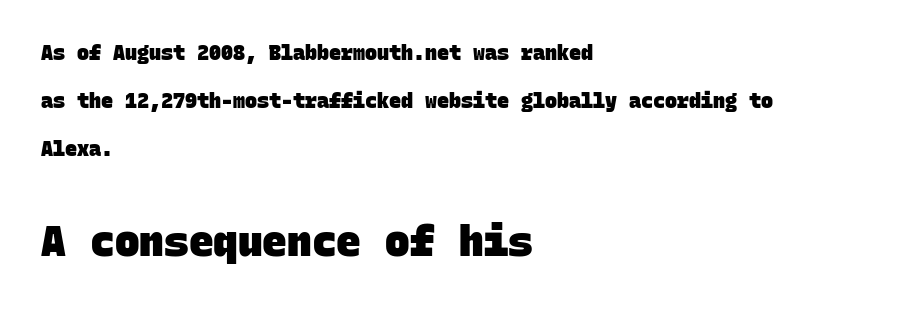
{"serif": "no", "bold": "yes", "weight": "heavy", "width": "normal", "stroke_contrast": "low", "x_height": "large", "monospaced": "yes", "underline": "no", "align": "left", "line_spacing": "loose", "line_spacing_ratio": 2.39, "letter_spacing": "normal", "letter_spacing_em": 0.0, "larger_block": "second", "size_ratio": 2.05, "glyph_px": 41}
